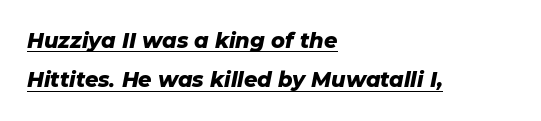
Q: Is the text bold? A: Yes.
Q: Is the text italic (slanted)? A: Yes, it leans right by about 11 degrees.
Q: Is the text underlined? A: Yes.
Q: How is the paragraph aligned? A: Left-aligned.
Q: Is the spacing between letters normal or unusually wide? A: Normal.
